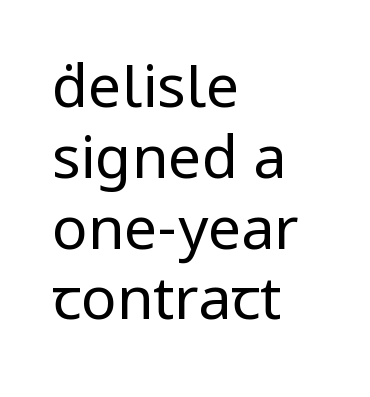
Serif or sans? Sans — the stroke terminals are bare. The rendering anchors every line to the left-hand side. When letters stand straight like this, we call the style roman or upright. A quiet, ordinary-to-light weight characterises the typeface. Words appear dense and cohesive because spacing is normal.
